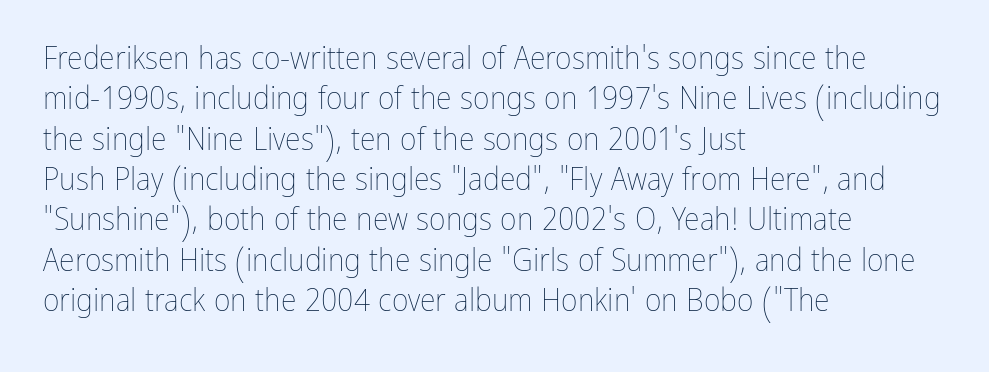
The image shows 32 px thin, condensed type, upright; set left-aligned, normal line spacing (1.26x), normal letter spacing, not underlined; low stroke contrast and a medium x-height.
